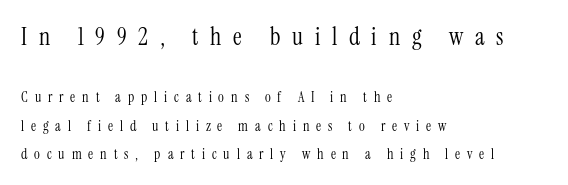
Q: Is the text bold? A: No.
Q: Is the text italic (slanted)? A: No, it is upright.
Q: Is the text underlined? A: No.
Q: How is the paragraph aligned? A: Left-aligned.
Q: Is the spacing between letters normal or unusually wide? A: Unusually wide.
Q: Is the spacing between lines tight, normal or loose? A: Loose.
Q: Which block of text is set in a larger size, the first (top) or the second (bottom)? A: The first (top) one.
